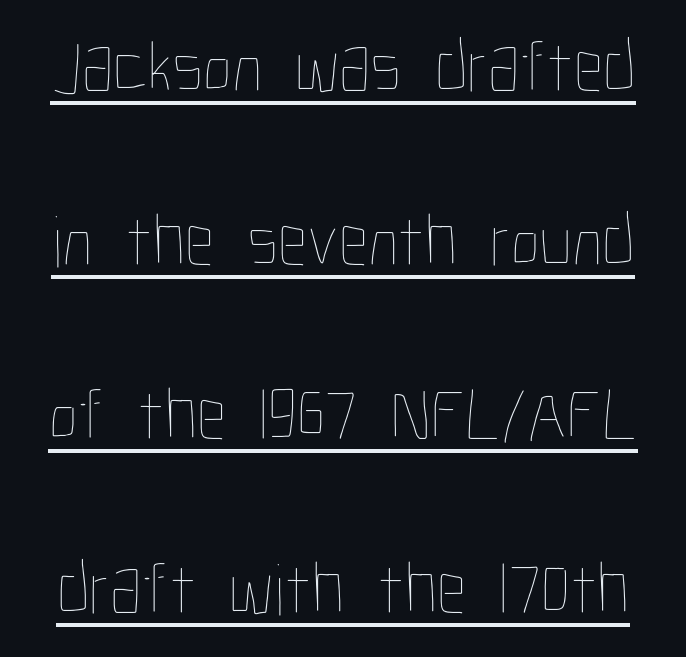
Q: Is the text bold? A: No.
Q: Is the text italic (slanted)? A: No, it is upright.
Q: Is the text underlined? A: Yes.
Q: Is the spacing between letters normal or unusually wide? A: Normal.
Q: Is the spacing between lines tight, normal or loose? A: Loose.
Q: Width (condensed, normal, or wide)? A: Condensed.
Q: Stroke contrast? A: Low.
Q: x-height? A: Medium.
Q: Monospaced? A: No.
